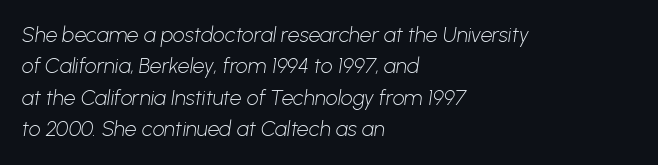
{"bold": "no", "underline": "no", "align": "left", "line_spacing": "normal", "line_spacing_ratio": 1.5, "letter_spacing": "normal", "letter_spacing_em": 0.0, "glyph_px": 21}
